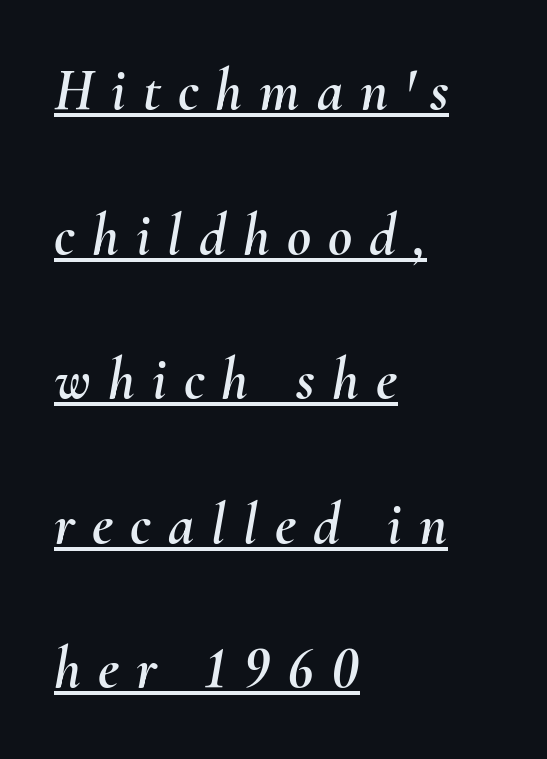
The image shows 59 px text type, italic (leaning right); set left-aligned, loose line spacing (2.45x), unusually wide letter spacing (+0.29 em), underlined; medium stroke contrast and a small x-height.
